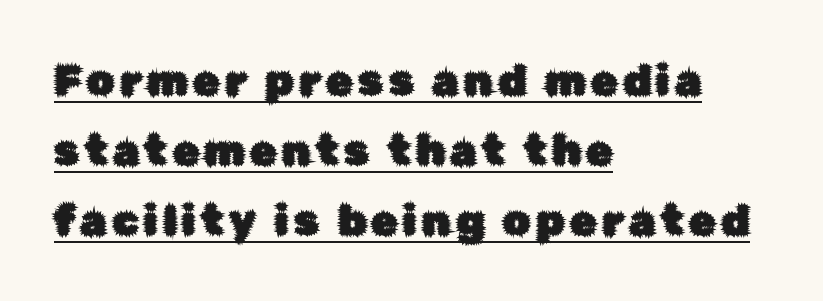
Q: Is the text italic (slanted)? A: No, it is upright.
Q: Is the typeface a serif or a sans-serif typeface? A: Sans-serif.
Q: Is the text underlined? A: Yes.
Q: How is the paragraph aligned? A: Left-aligned.
Q: Is the spacing between lines tight, normal or loose? A: Normal.
Q: Width (condensed, normal, or wide)? A: Normal.
Q: Stroke contrast? A: Low.
Q: x-height? A: Medium.
Q: Monospaced? A: No.
